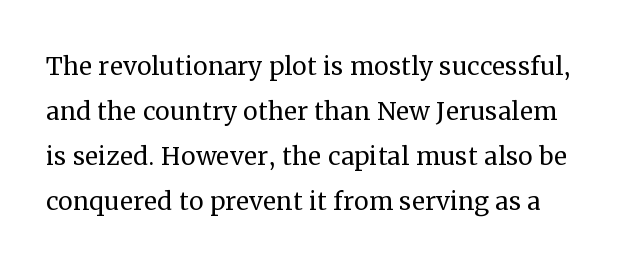
The string is rendered with underlining switched off. Is the letter spacing exaggerated? No — it looks like the ordinary default. The specimen reads as upright at a glance. Regarding serifs, this sample has them. The line-height multiplier appears to be the usual default.
